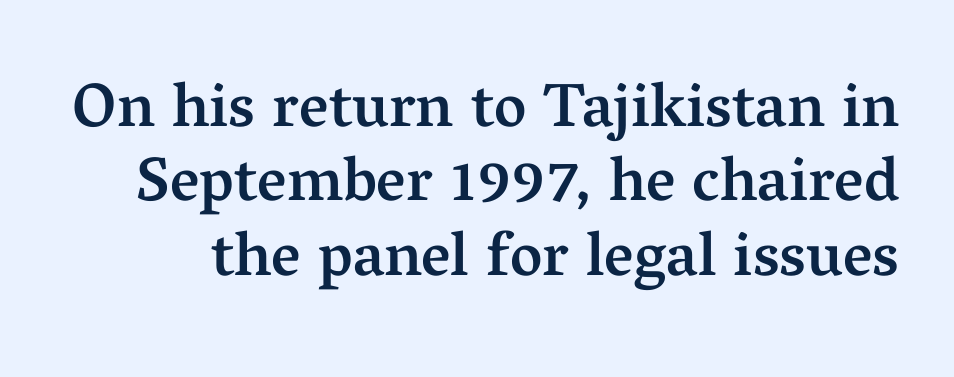
Q: Is the text bold? A: Semi-bold.
Q: Is the text italic (slanted)? A: No, it is upright.
Q: Is the typeface a serif or a sans-serif typeface? A: Serif.
Q: Is the text underlined? A: No.
Q: Is the spacing between letters normal or unusually wide? A: Normal.
Q: Width (condensed, normal, or wide)? A: Normal.
Q: Stroke contrast? A: Medium.
Q: x-height? A: Medium.
Q: Monospaced? A: No.
